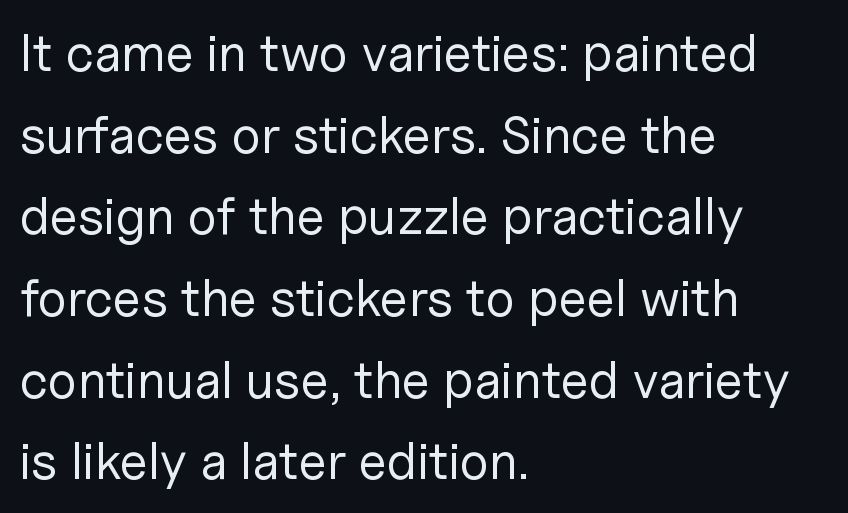
The image shows 52 px regular-weight sans-serif type, upright; set left-aligned, normal line spacing (1.57x), normal letter spacing, not underlined; low stroke contrast and a medium x-height.
